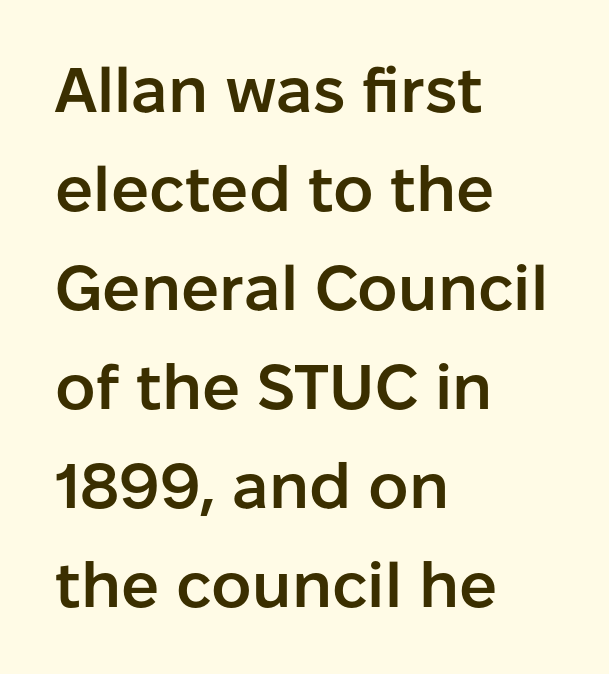
{"serif": "no", "italic": "no", "bold": "semi", "weight": "semibold", "width": "normal", "stroke_contrast": "low", "x_height": "medium", "monospaced": "no", "underline": "no", "align": "left", "line_spacing": "normal", "line_spacing_ratio": 1.57, "letter_spacing": "normal", "letter_spacing_em": 0.0, "glyph_px": 63}
